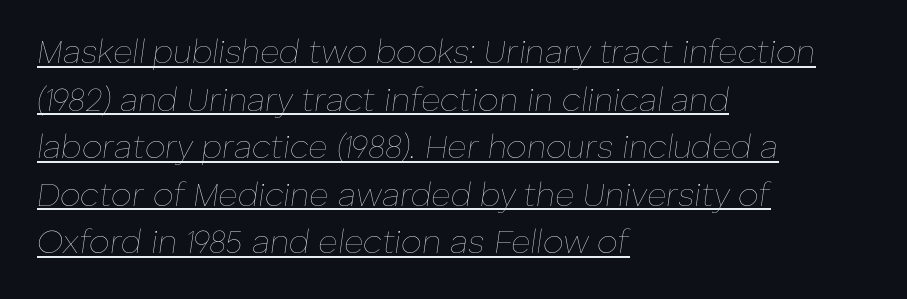
{"italic": "yes", "lean": "right", "slant_degrees": 8, "bold": "no", "weight": "thin", "width": "normal", "stroke_contrast": "low", "x_height": "medium", "monospaced": "no", "underline": "yes", "align": "left", "line_spacing": "normal", "line_spacing_ratio": 1.44, "letter_spacing": "normal", "letter_spacing_em": 0.0, "glyph_px": 33}
